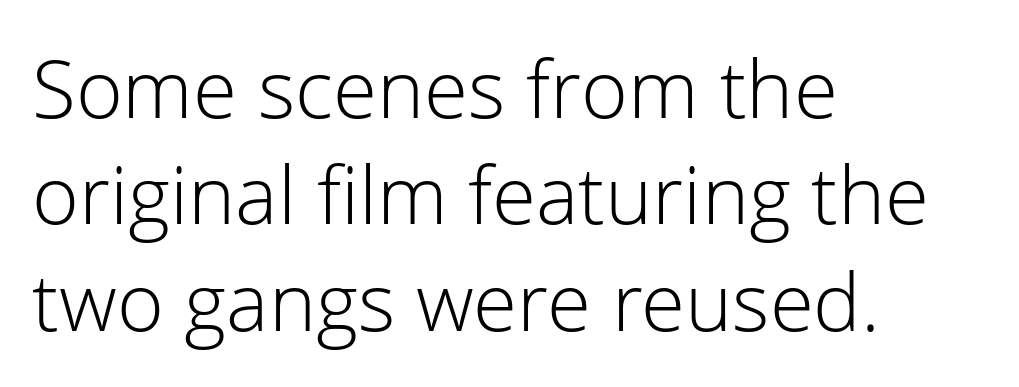
The image shows 80 px light sans-serif type, upright; set left-aligned, normal line spacing (1.33x), normal letter spacing, not underlined; low stroke contrast and a medium x-height.
